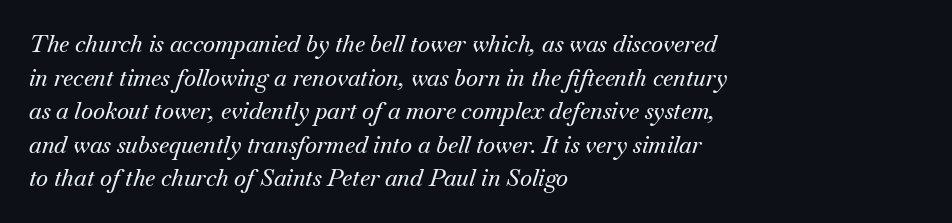
{"italic": "yes", "lean": "right", "slant_degrees": 18, "underline": "no", "align": "left", "line_spacing": "normal", "line_spacing_ratio": 1.46, "letter_spacing": "normal", "letter_spacing_em": 0.0, "glyph_px": 23}
